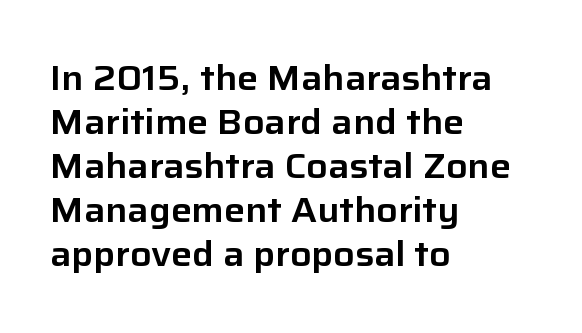
The image shows 35 px sans-serif type, upright; set left-aligned, normal line spacing (1.26x), normal letter spacing, not underlined; low stroke contrast and a medium x-height.
